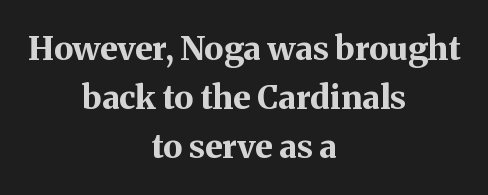
{"serif": "yes", "italic": "no", "bold": "yes", "weight": "bold", "width": "normal", "stroke_contrast": "medium", "x_height": "medium", "monospaced": "no", "underline": "no", "align": "center", "line_spacing": "normal", "line_spacing_ratio": 1.48, "letter_spacing": "normal", "letter_spacing_em": 0.0, "glyph_px": 33}
